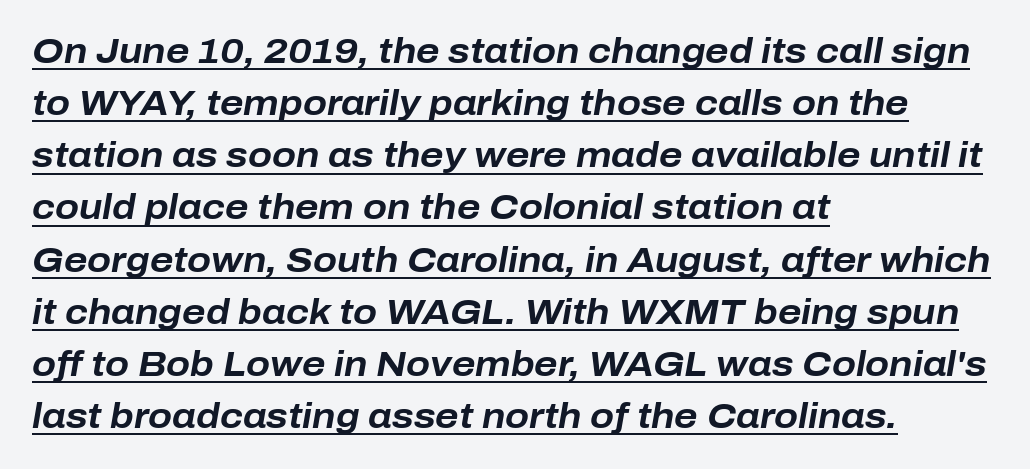
{"italic": "yes", "lean": "right", "slant_degrees": 10, "bold": "yes", "weight": "bold", "width": "normal", "stroke_contrast": "low", "x_height": "medium", "monospaced": "no", "underline": "yes", "align": "left", "line_spacing": "normal", "line_spacing_ratio": 1.49, "letter_spacing": "normal", "letter_spacing_em": 0.0, "glyph_px": 35}
